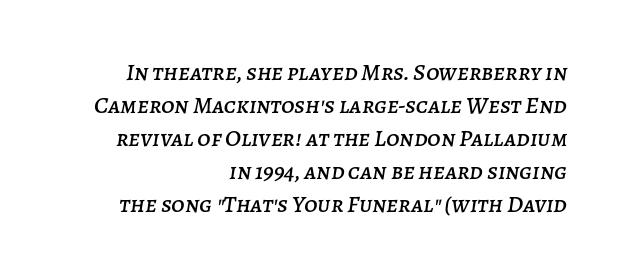
Caption: standard tracking, unaltered. A student would call this right alignment; a typographer would say flush right, rag left. The rows are spaced the way most documents space them. The space beneath each line is pristine and unruled. Designer's note — italics engaged.
